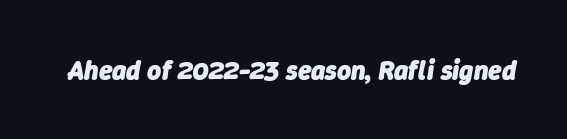
Each word holds together tightly as a unit, with standard inter-letter gaps. How heavy is the stroke? Heavy — this is a bold. These lines were composed using italics. Nobody drew a line under any word here.
